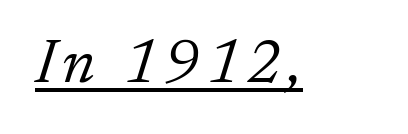
The image shows 63 px light serif type, italic (leaning right); set underlined; low stroke contrast and a small x-height.
